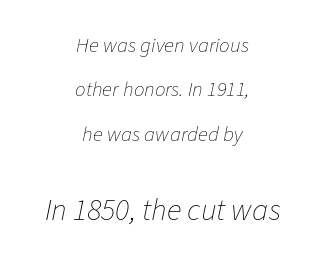
Q: Is the text bold? A: No.
Q: Is the text italic (slanted)? A: Yes, it leans right by about 11 degrees.
Q: Is the text underlined? A: No.
Q: How is the paragraph aligned? A: Centered.
Q: Is the spacing between letters normal or unusually wide? A: Normal.
Q: Is the spacing between lines tight, normal or loose? A: Loose.
Q: Which block of text is set in a larger size, the first (top) or the second (bottom)? A: The second (bottom) one.
Q: Width (condensed, normal, or wide)? A: Normal.
Q: Stroke contrast? A: Low.
Q: x-height? A: Medium.
Q: Monospaced? A: No.
